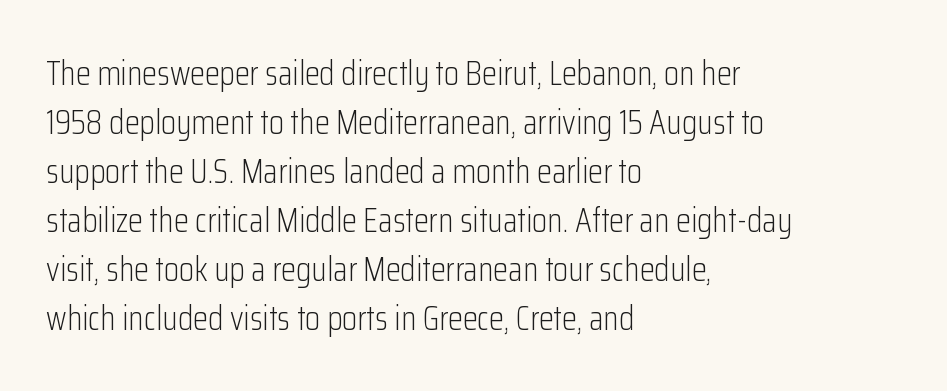
{"serif": "no", "italic": "no", "bold": "no", "weight": "light", "width": "condensed", "stroke_contrast": "low", "x_height": "medium", "monospaced": "no", "underline": "no", "align": "left", "line_spacing": "normal", "line_spacing_ratio": 1.44, "letter_spacing": "normal", "letter_spacing_em": 0.0, "glyph_px": 34}
